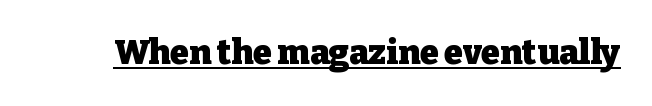
These lines keep a tight, regular rhythm from letter to letter. Proportional: the letters do not fall into vertical columns. A continuous stroke trails under the words, as in a hyperlink. The rendering shows small feet on the letterforms — a serif design. Every letter is thick-stroked: bold, no question.
